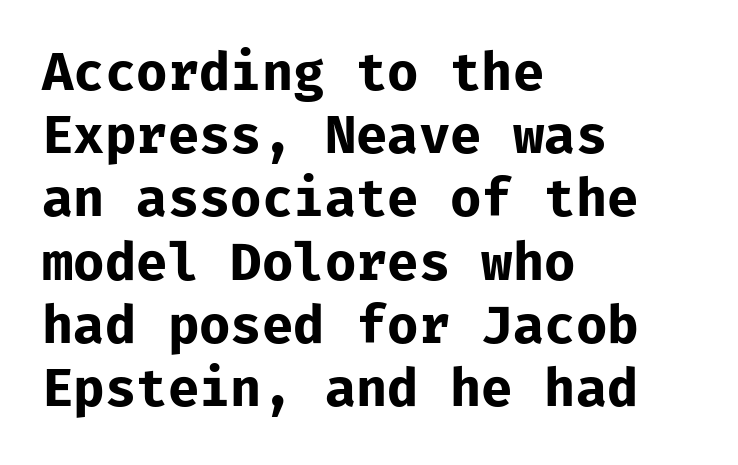
{"serif": "no", "italic": "no", "bold": "yes", "weight": "bold", "width": "normal", "stroke_contrast": "low", "x_height": "medium", "monospaced": "yes", "underline": "no", "align": "left", "line_spacing_ratio": 1.24, "letter_spacing": "normal", "letter_spacing_em": 0.0, "glyph_px": 51}
